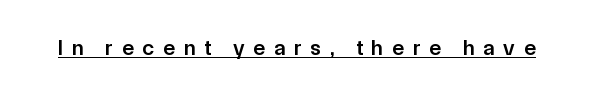
{"italic": "no", "bold": "semi", "underline": "yes", "letter_spacing": "wide", "letter_spacing_em": 0.4, "glyph_px": 22}
